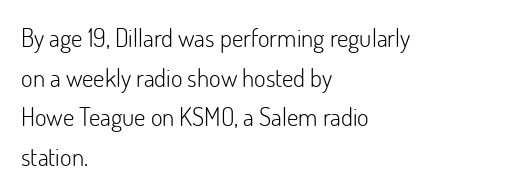
The image shows 25 px text type, upright; set left-aligned, normal line spacing (1.59x), normal letter spacing, not underlined.
